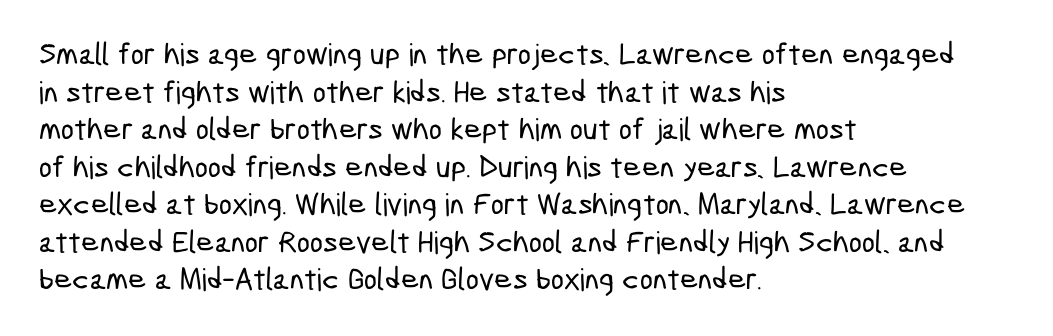
The rendering keeps characters at their native spacing. A typesetter would call this proportional, since set widths differ per character. Clear beneath every line of the passage. The passage is arranged the way most books set body copy — flush left.
